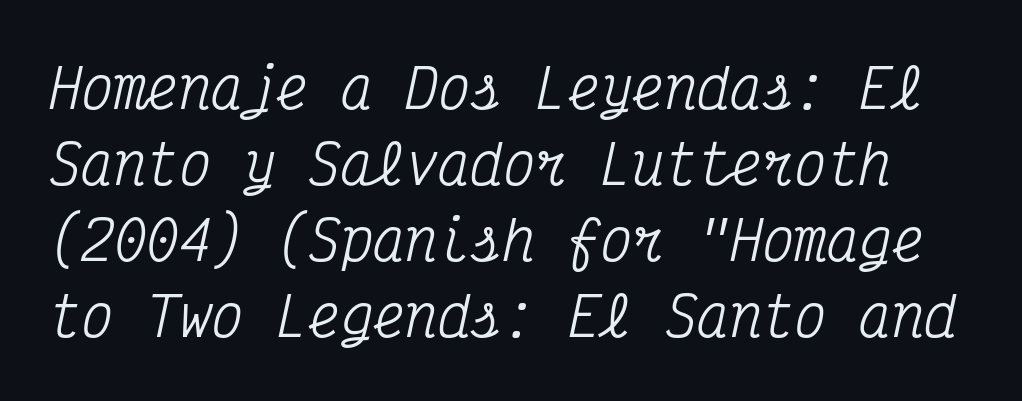
Q: Is the text italic (slanted)? A: Yes, it leans right by about 12 degrees.
Q: Is the typeface a serif or a sans-serif typeface? A: Serif.
Q: Is the text underlined? A: No.
Q: Is the spacing between letters normal or unusually wide? A: Normal.
Q: Is the spacing between lines tight, normal or loose? A: Normal.
Q: Width (condensed, normal, or wide)? A: Condensed.
Q: Stroke contrast? A: Medium.
Q: x-height? A: Medium.
Q: Monospaced? A: Yes.
